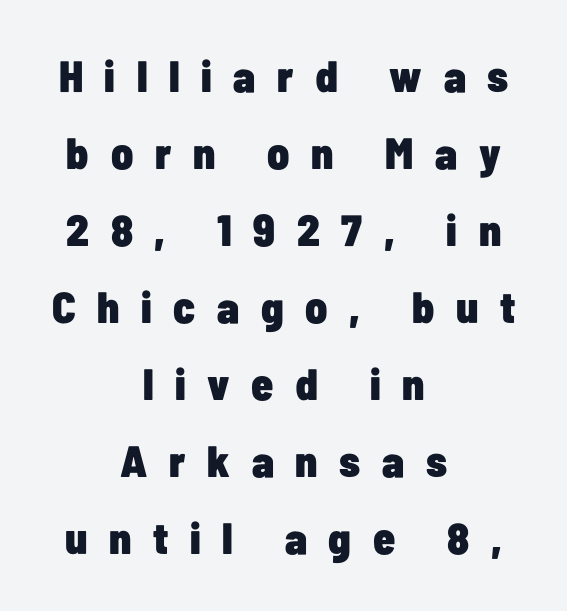
How are the letters spaced? Widely, with obvious added tracking. Both edges are ragged and mirror each other, which tells us the setting is centered. Nope, not italic — everything's standing straight. Nobody drew a line under any word here.
